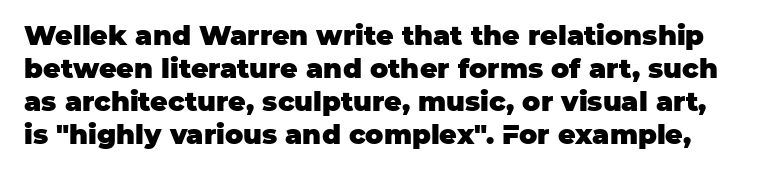
The image shows 27 px bold type, upright; set line spacing 1.22x, normal letter spacing, not underlined.
